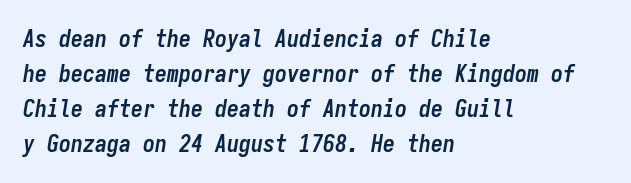
Caption: standard tracking, unaltered. The lettering tilts uniformly, giving the passage an italic look. Underlining? Definitely not there. This rendering uses left alignment, leaving the right contour irregular.
